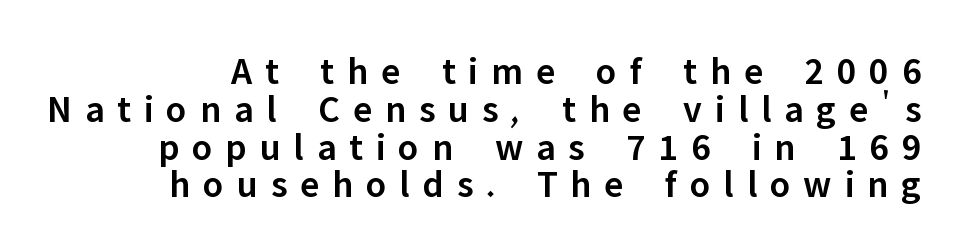
The image shows 39 px semibold sans-serif type, upright; set right-aligned, tight line spacing (0.97x), unusually wide letter spacing (+0.33 em), not underlined; low stroke contrast and a medium x-height.
